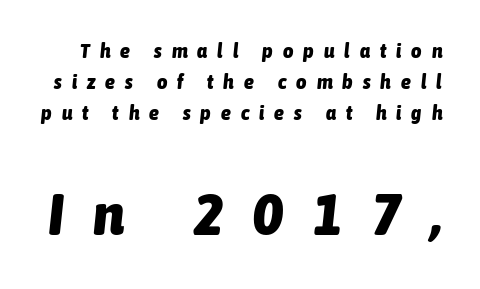
Q: Is the text bold? A: Yes.
Q: Is the text italic (slanted)? A: Yes, it leans right by about 6 degrees.
Q: Is the text underlined? A: No.
Q: Is the spacing between letters normal or unusually wide? A: Unusually wide.
Q: Is the spacing between lines tight, normal or loose? A: Normal.
Q: Which block of text is set in a larger size, the first (top) or the second (bottom)? A: The second (bottom) one.
Q: Width (condensed, normal, or wide)? A: Condensed.
Q: Stroke contrast? A: Low.
Q: x-height? A: Medium.
Q: Monospaced? A: No.
